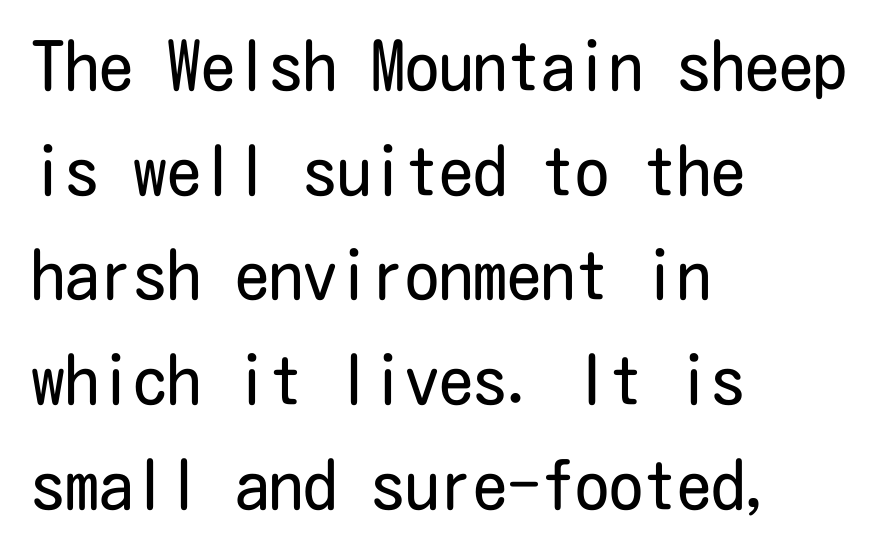
Q: Is the text bold? A: No.
Q: Is the text italic (slanted)? A: No, it is upright.
Q: Is the typeface a serif or a sans-serif typeface? A: Sans-serif.
Q: Is the text underlined? A: No.
Q: How is the paragraph aligned? A: Left-aligned.
Q: Is the spacing between letters normal or unusually wide? A: Normal.
Q: Is the spacing between lines tight, normal or loose? A: Normal.
Q: Width (condensed, normal, or wide)? A: Condensed.
Q: Stroke contrast? A: Low.
Q: x-height? A: Medium.
